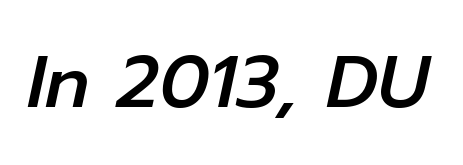
The letters advance in unequal steps, a hallmark of proportional type. The rendering keeps characters at their native spacing. Only glyphs here, with clear space below each row. You can tell it's italic because the verticals aren't actually vertical.
